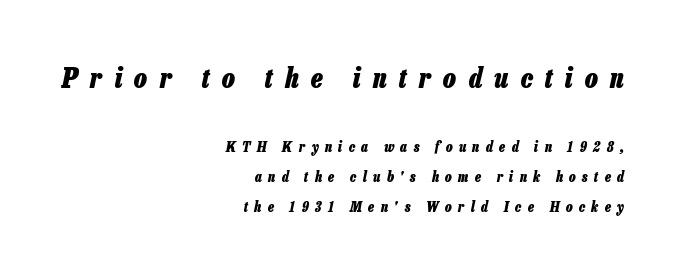
There is plenty of visible air inserted between adjacent glyphs. Look at the glyph heights: the upper group is clearly the bigger setting. This block would shrink considerably if given ordinary leading; it's expanded now. The strip under each line holds only bare page.
